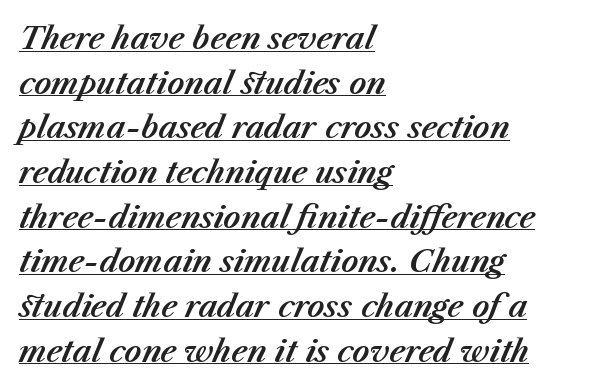
Reading down the block, your eye returns to a fixed left position each line. How are the letters spaced? Ordinarily, with no added tracking. Slant detected: the letters are inclined. Each line of the rendering has a horizontal stroke beneath the glyphs.
